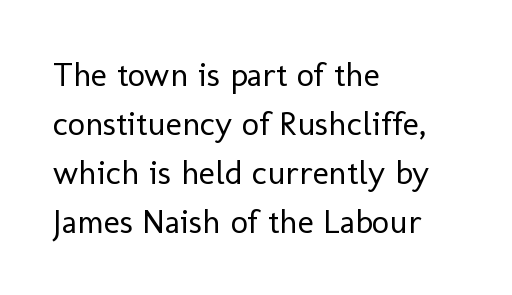
Only glyphs here, with clear space below each row. This reads as an unemphasized weight, regular at the heaviest. The typography opts for an upright posture over an oblique one. You could not count columns in this text — the font is proportionally spaced. The rows are spaced the way most documents space them. Each word holds together tightly as a unit, with standard inter-letter gaps.
